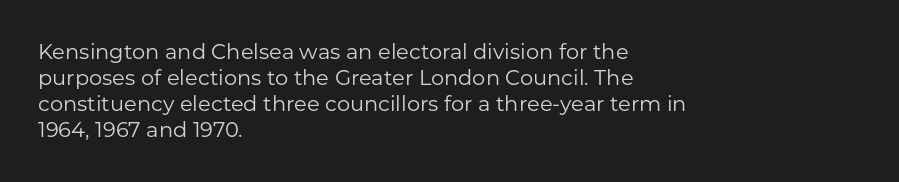
The image shows 21 px text type, upright; set left-aligned, line spacing 1.24x, normal letter spacing, not underlined.
